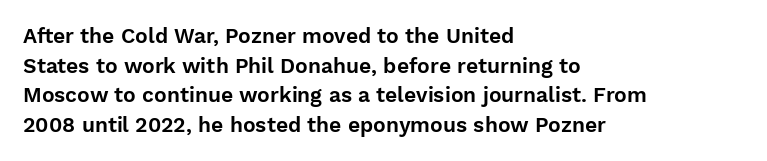
Q: Is the text italic (slanted)? A: No, it is upright.
Q: Is the text underlined? A: No.
Q: How is the paragraph aligned? A: Left-aligned.
Q: Is the spacing between letters normal or unusually wide? A: Normal.
Q: Is the spacing between lines tight, normal or loose? A: Normal.
